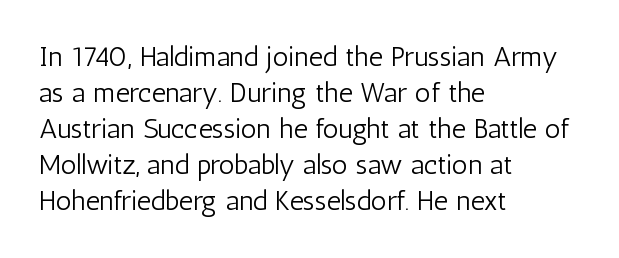
Q: Is the text bold? A: No.
Q: Is the text italic (slanted)? A: No, it is upright.
Q: Is the typeface a serif or a sans-serif typeface? A: Sans-serif.
Q: Is the text underlined? A: No.
Q: How is the paragraph aligned? A: Left-aligned.
Q: Is the spacing between letters normal or unusually wide? A: Normal.
Q: Is the spacing between lines tight, normal or loose? A: Normal.
Q: Width (condensed, normal, or wide)? A: Condensed.
Q: Stroke contrast? A: Low.
Q: x-height? A: Medium.
Q: Monospaced? A: No.
